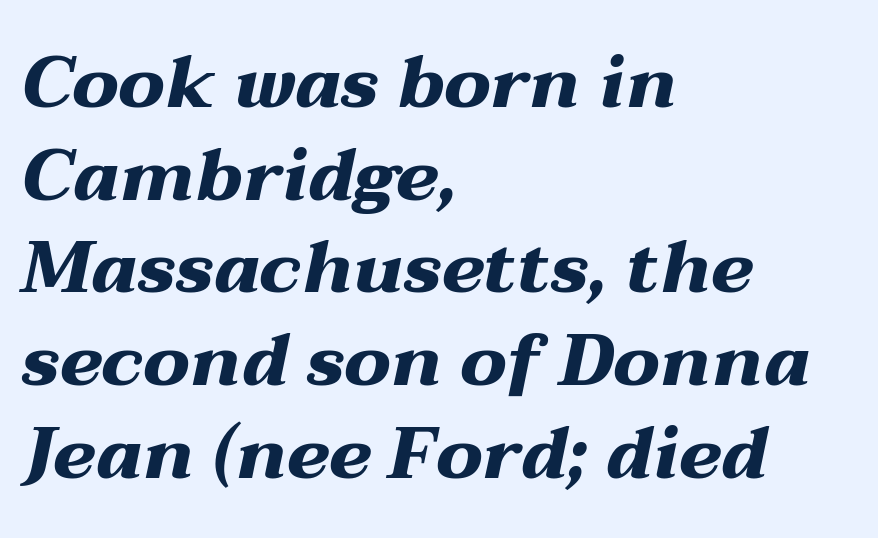
Q: Is the text bold? A: Yes.
Q: Is the text italic (slanted)? A: Yes, it leans right by about 12 degrees.
Q: Is the text underlined? A: No.
Q: How is the paragraph aligned? A: Left-aligned.
Q: Is the spacing between letters normal or unusually wide? A: Normal.
Q: Is the spacing between lines tight, normal or loose? A: Normal.
Q: Width (condensed, normal, or wide)? A: Wide.
Q: Stroke contrast? A: Medium.
Q: x-height? A: Medium.
Q: Monospaced? A: No.
